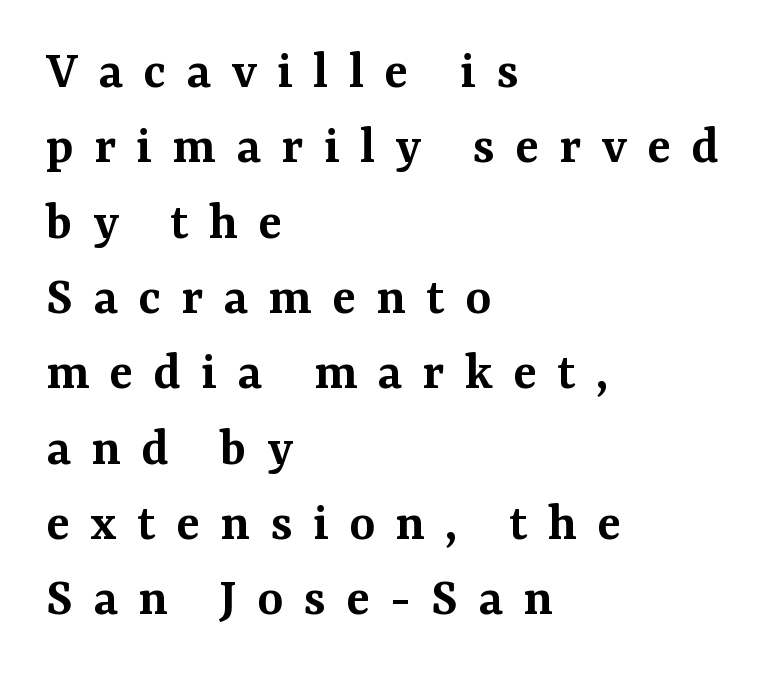
Looks like regular typesetting: each glyph gets only the width it needs. Nope, not italic — everything's standing straight. Does extra space separate the letters? Yes, quite a lot of it. Serif or sans? Serif — the stroke terminals have little feet. The space beneath each line is pristine and unruled. Regarding leading, the lines here are spaced in the standard way.
